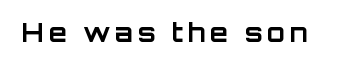
Heavy, bold letterforms. Tall strokes in this sample are plumb rather than angled. The strip under each line holds only bare page.
